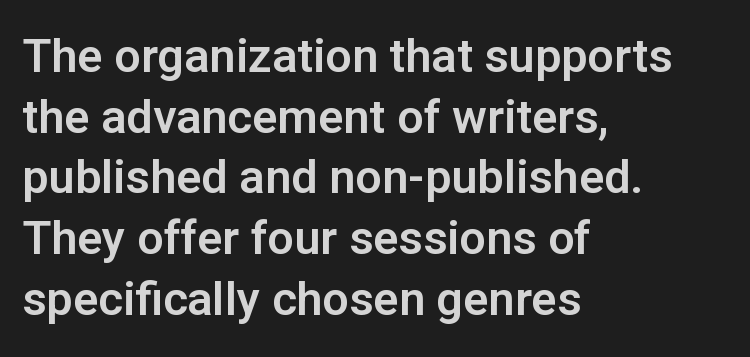
Q: Is the text italic (slanted)? A: No, it is upright.
Q: Is the typeface a serif or a sans-serif typeface? A: Sans-serif.
Q: Is the text underlined? A: No.
Q: How is the paragraph aligned? A: Left-aligned.
Q: Is the spacing between letters normal or unusually wide? A: Normal.
Q: Is the spacing between lines tight, normal or loose? A: Normal.
Q: Width (condensed, normal, or wide)? A: Normal.
Q: Stroke contrast? A: Low.
Q: x-height? A: Medium.
Q: Monospaced? A: No.
